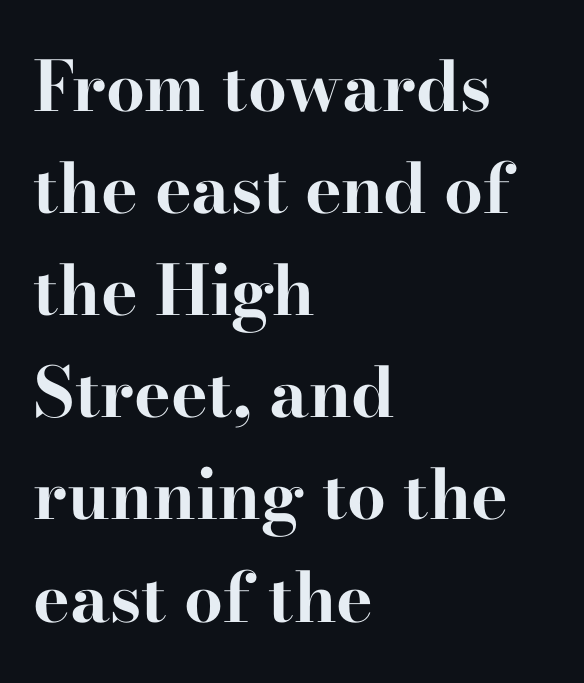
The image shows 69 px bold, wide serif type, upright; set left-aligned, normal line spacing (1.48x), normal letter spacing, not underlined; high stroke contrast and a small x-height.
